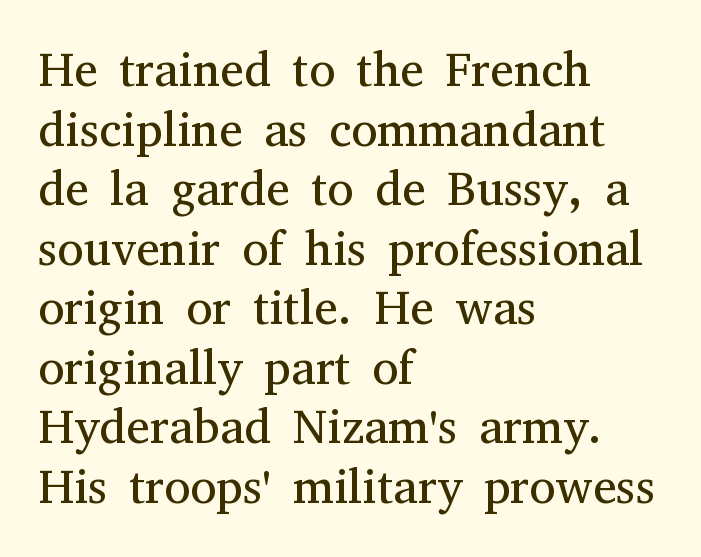
{"serif": "yes", "italic": "no", "bold": "no", "weight": "regular", "width": "normal", "stroke_contrast": "medium", "x_height": "medium", "monospaced": "no", "underline": "no", "align": "left", "line_spacing_ratio": 1.24, "letter_spacing": "normal", "letter_spacing_em": 0.0, "glyph_px": 48}
